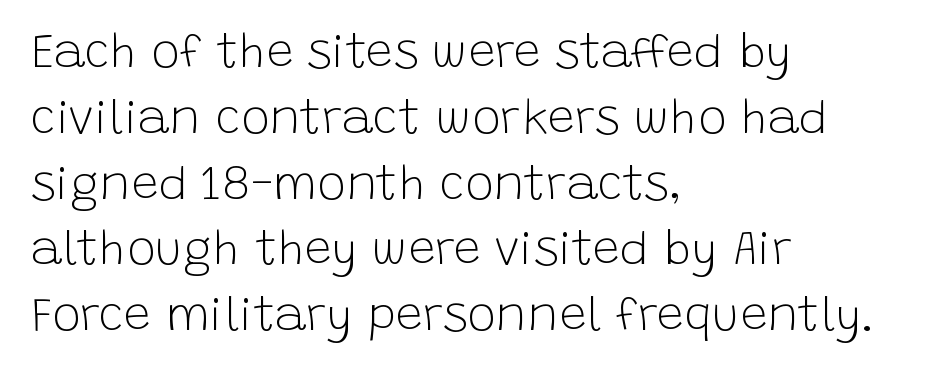
Q: Is the text bold? A: No.
Q: Is the text italic (slanted)? A: No, it is upright.
Q: Is the typeface a serif or a sans-serif typeface? A: Sans-serif.
Q: Is the text underlined? A: No.
Q: How is the paragraph aligned? A: Left-aligned.
Q: Is the spacing between letters normal or unusually wide? A: Normal.
Q: Is the spacing between lines tight, normal or loose? A: Normal.
Q: Width (condensed, normal, or wide)? A: Normal.
Q: Stroke contrast? A: Low.
Q: x-height? A: Large.
Q: Monospaced? A: No.
